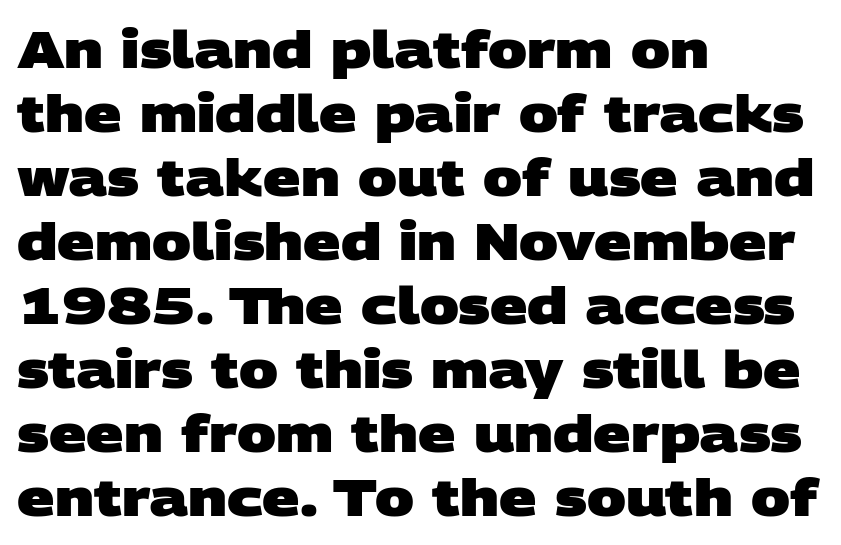
The image shows 52 px heavy, wide sans-serif type; set left-aligned, line spacing 1.23x, normal letter spacing, not underlined; low stroke contrast and a large x-height.
